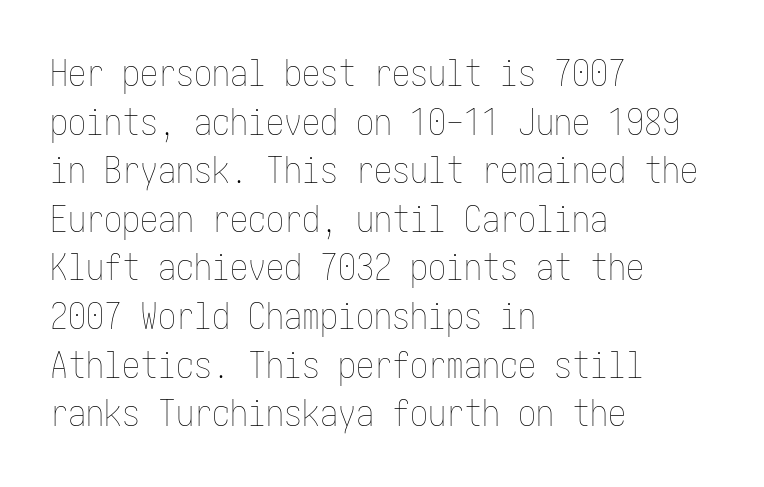
{"italic": "no", "bold": "no", "weight": "thin", "width": "condensed", "stroke_contrast": "low", "x_height": "medium", "underline": "no", "align": "left", "line_spacing": "normal", "line_spacing_ratio": 1.35, "letter_spacing": "normal", "letter_spacing_em": 0.0, "glyph_px": 36}
